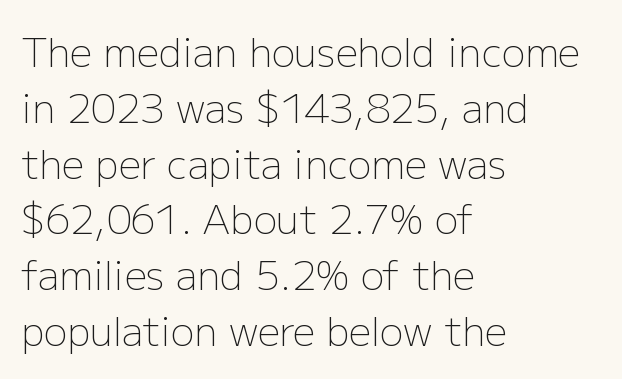
{"serif": "no", "italic": "no", "bold": "no", "weight": "light", "width": "normal", "stroke_contrast": "low", "x_height": "medium", "monospaced": "no", "underline": "no", "align": "left", "line_spacing": "normal", "line_spacing_ratio": 1.43, "letter_spacing": "normal", "letter_spacing_em": 0.0, "glyph_px": 39}
